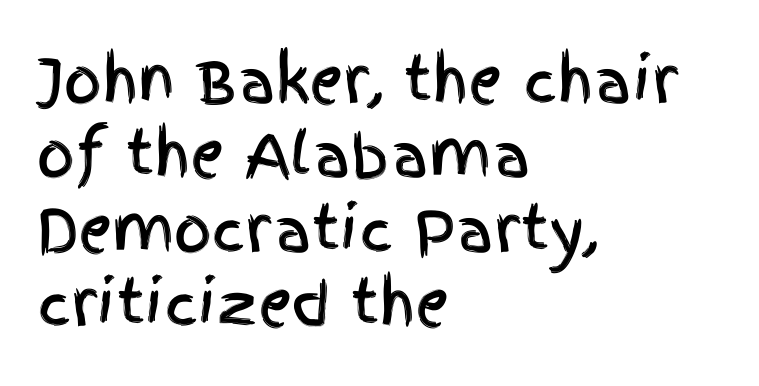
Bare-footed words on every line. The rendering uses a moderate line-height, typical for paragraphs. The lettering stays uniformly vertical, giving the passage a roman look. The setting favours the left margin, as ordinary paragraphs usually do.
